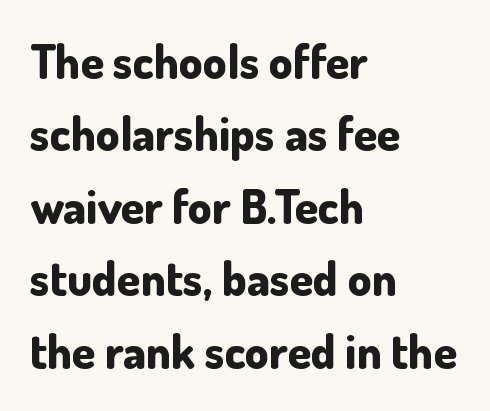
The image shows 47 px bold sans-serif type, upright; set left-aligned, normal line spacing (1.54x), normal letter spacing, not underlined; low stroke contrast and a small x-height.
